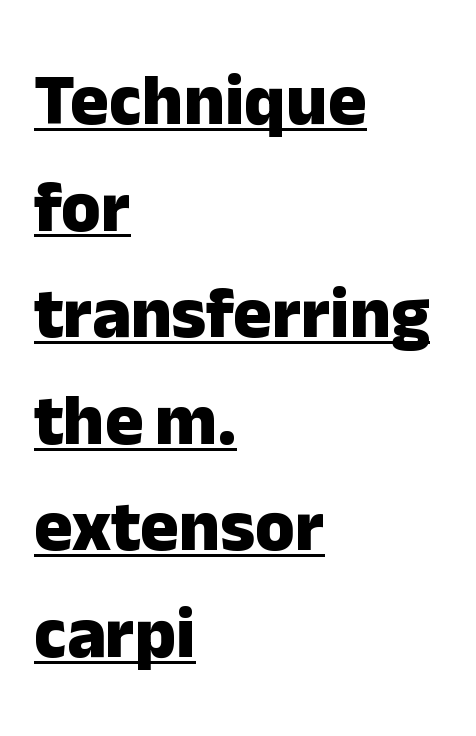
Q: Is the text bold? A: Yes.
Q: Is the text italic (slanted)? A: No, it is upright.
Q: Is the typeface a serif or a sans-serif typeface? A: Sans-serif.
Q: Is the text underlined? A: Yes.
Q: How is the paragraph aligned? A: Left-aligned.
Q: Is the spacing between letters normal or unusually wide? A: Normal.
Q: Is the spacing between lines tight, normal or loose? A: Normal.
Q: Width (condensed, normal, or wide)? A: Normal.
Q: Stroke contrast? A: Low.
Q: x-height? A: Medium.
Q: Monospaced? A: No.
